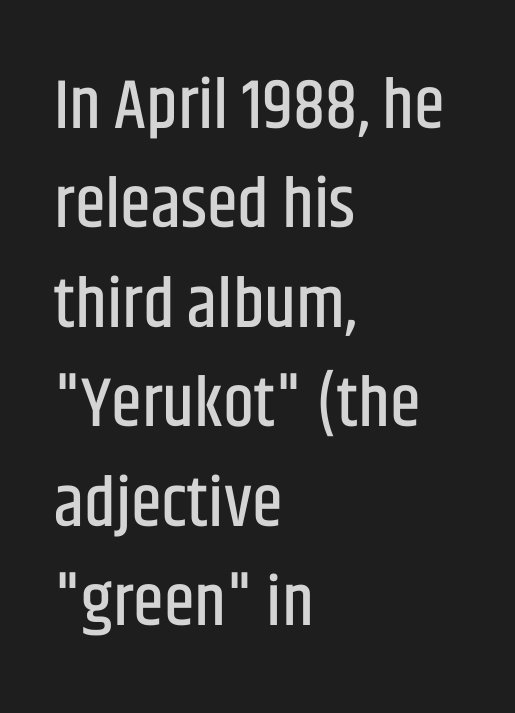
Q: Is the text italic (slanted)? A: No, it is upright.
Q: Is the typeface a serif or a sans-serif typeface? A: Sans-serif.
Q: Is the text underlined? A: No.
Q: How is the paragraph aligned? A: Left-aligned.
Q: Is the spacing between letters normal or unusually wide? A: Normal.
Q: Is the spacing between lines tight, normal or loose? A: Normal.
Q: Width (condensed, normal, or wide)? A: Condensed.
Q: Stroke contrast? A: Low.
Q: x-height? A: Large.
Q: Monospaced? A: No.
